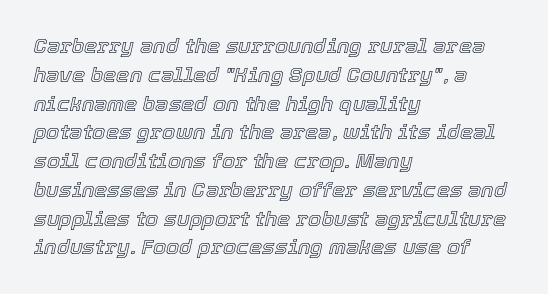
Q: Is the text italic (slanted)? A: Yes, it leans right by about 12 degrees.
Q: Is the text underlined? A: No.
Q: How is the paragraph aligned? A: Left-aligned.
Q: Is the spacing between letters normal or unusually wide? A: Normal.
Q: Is the spacing between lines tight, normal or loose? A: Normal.
